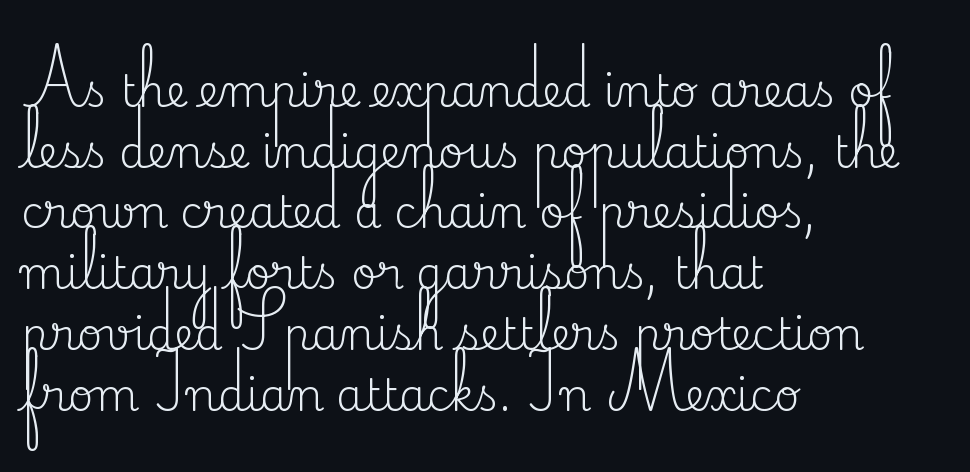
The passage is arranged the way most books set body copy — flush left. The font's upright variant was chosen for this text. Look at the bottom of the vertical strokes: they flare into serifs here. Summary of weight: not heavy and not bold.
